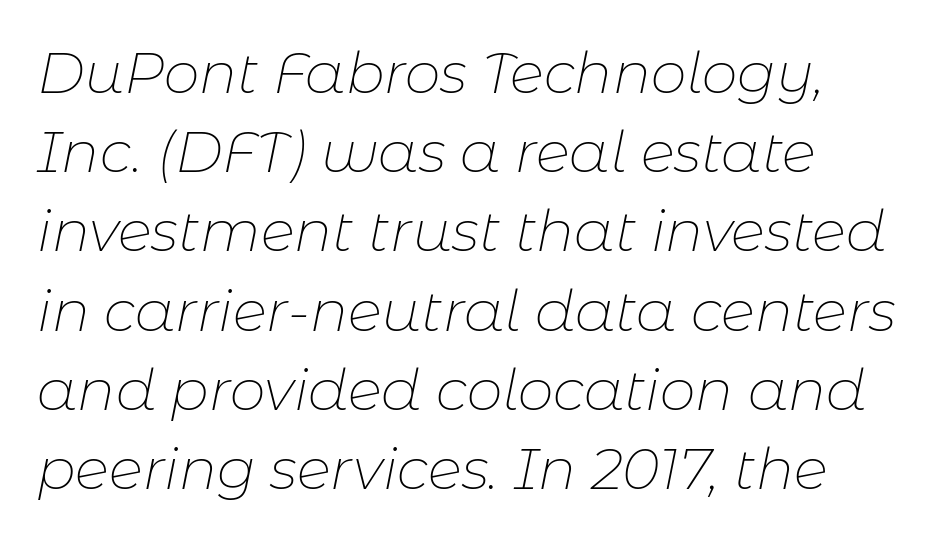
Normally led — the rows are evenly, conventionally spaced. The glyphs are unaccompanied by any horizontal stroke below them. Emphasis-style slanted type is in use. Think of a printed novel: that variable character pitch is what you see here. The gaps between neighbouring characters are ordinary and unremarkable.
